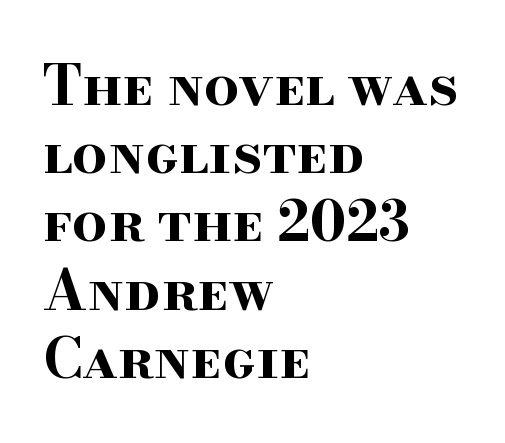
Q: Is the text bold? A: Yes.
Q: Is the text italic (slanted)? A: No, it is upright.
Q: Is the typeface a serif or a sans-serif typeface? A: Serif.
Q: Is the text underlined? A: No.
Q: How is the paragraph aligned? A: Left-aligned.
Q: Is the spacing between letters normal or unusually wide? A: Normal.
Q: Width (condensed, normal, or wide)? A: Wide.
Q: Stroke contrast? A: High.
Q: x-height? A: Small.
Q: Monospaced? A: No.
